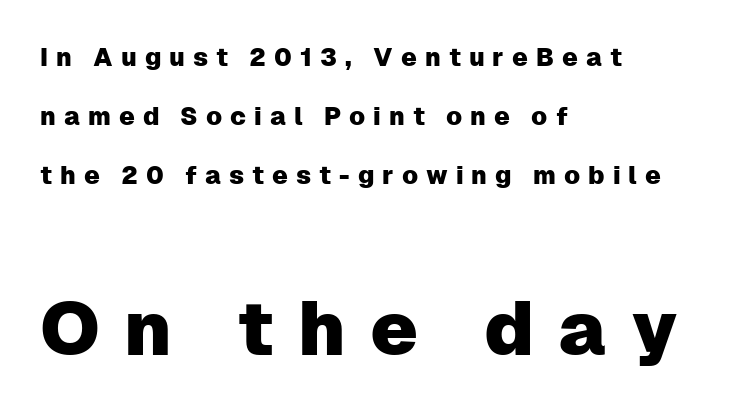
Q: Is the text italic (slanted)? A: No, it is upright.
Q: Is the typeface a serif or a sans-serif typeface? A: Sans-serif.
Q: Is the text underlined? A: No.
Q: How is the paragraph aligned? A: Left-aligned.
Q: Is the spacing between letters normal or unusually wide? A: Unusually wide.
Q: Is the spacing between lines tight, normal or loose? A: Loose.
Q: Which block of text is set in a larger size, the first (top) or the second (bottom)? A: The second (bottom) one.
Q: Width (condensed, normal, or wide)? A: Normal.
Q: Stroke contrast? A: Low.
Q: x-height? A: Medium.
Q: Monospaced? A: No.
